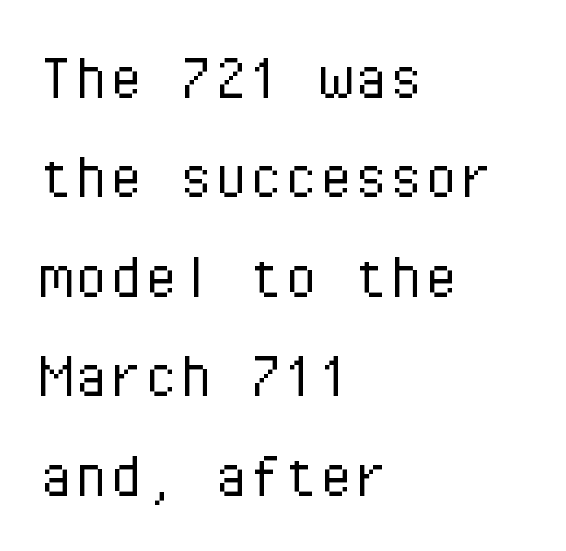
{"serif": "no", "italic": "no", "bold": "no", "weight": "light", "width": "normal", "stroke_contrast": "low", "x_height": "medium", "monospaced": "yes", "underline": "no", "align": "left", "line_spacing": "normal", "line_spacing_ratio": 1.42, "letter_spacing": "normal", "letter_spacing_em": 0.0, "glyph_px": 70}
